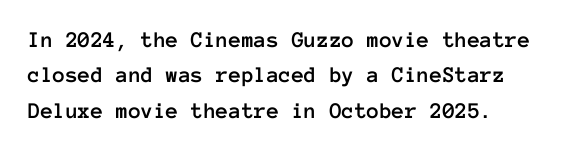
Nope, not italic — everything's standing straight. Words appear dense and cohesive because spacing is normal. The baseline area is clear. These lines sit exactly where default settings would place them. The compositor pushed each line to the left boundary.
